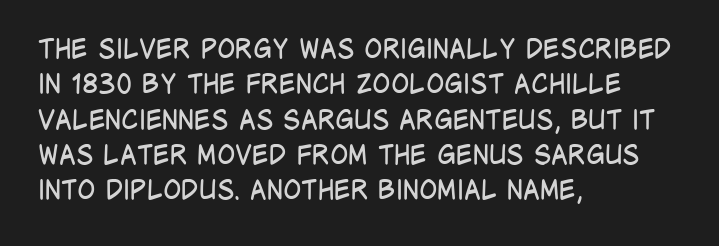
The image shows 27 px text type, upright; set left-aligned, normal line spacing (1.31x), normal letter spacing, not underlined.
